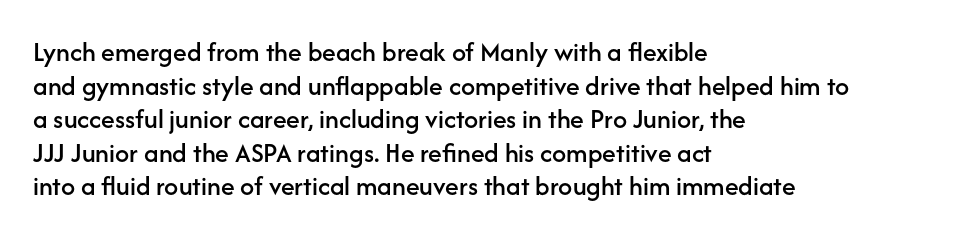
You could call the tracking neutral — neither tight nor loose. Each letter keeps its own natural width here, so spacing adapts to shape. The lettering holds an erect, upright posture throughout. Each row of text sits above clean, open space. Regarding serifs, this sample does without them. A classic flush-left, rag-right setting is used for this passage.
